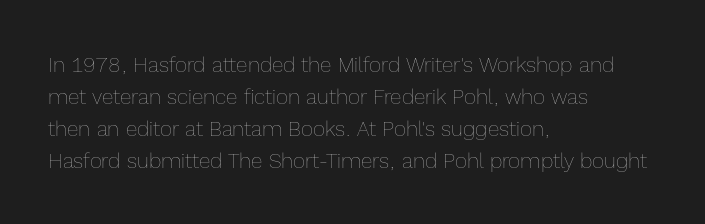
Q: Is the text bold? A: No.
Q: Is the text italic (slanted)? A: No, it is upright.
Q: Is the text underlined? A: No.
Q: How is the paragraph aligned? A: Left-aligned.
Q: Is the spacing between letters normal or unusually wide? A: Normal.
Q: Is the spacing between lines tight, normal or loose? A: Normal.
